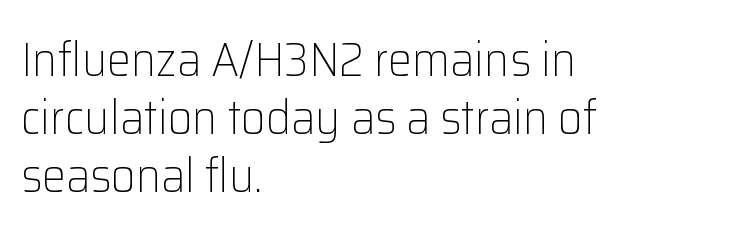
The image shows 48 px light sans-serif type, upright; set left-aligned, line spacing 1.21x, normal letter spacing, not underlined; low stroke contrast and a medium x-height.
